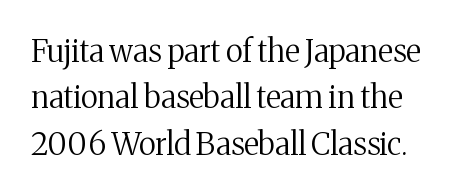
The image shows 31 px regular-weight serif type, upright; set normal line spacing (1.5x), normal letter spacing, not underlined; medium stroke contrast and a medium x-height.
